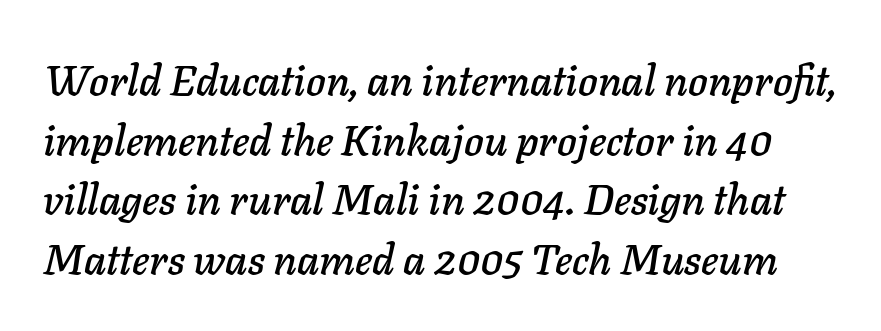
{"italic": "yes", "lean": "right", "slant_degrees": 11, "width": "normal", "stroke_contrast": "low", "x_height": "medium", "monospaced": "no", "underline": "no", "line_spacing": "normal", "line_spacing_ratio": 1.42, "letter_spacing": "normal", "letter_spacing_em": 0.0, "glyph_px": 42}
